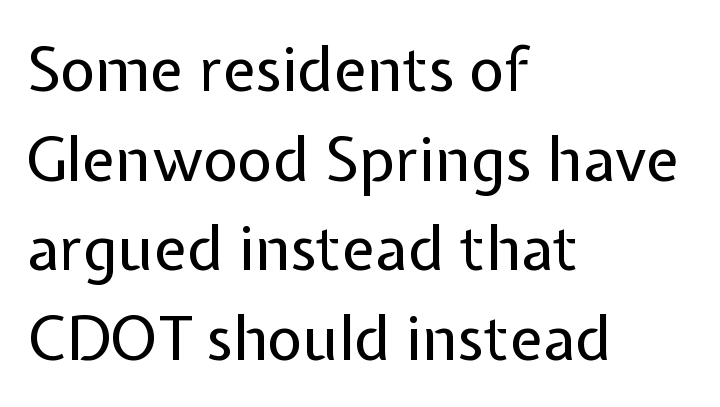
Q: Is the text bold? A: No.
Q: Is the text italic (slanted)? A: No, it is upright.
Q: Is the typeface a serif or a sans-serif typeface? A: Sans-serif.
Q: Is the text underlined? A: No.
Q: How is the paragraph aligned? A: Left-aligned.
Q: Is the spacing between letters normal or unusually wide? A: Normal.
Q: Is the spacing between lines tight, normal or loose? A: Normal.
Q: Width (condensed, normal, or wide)? A: Normal.
Q: Stroke contrast? A: Low.
Q: x-height? A: Medium.
Q: Monospaced? A: No.
